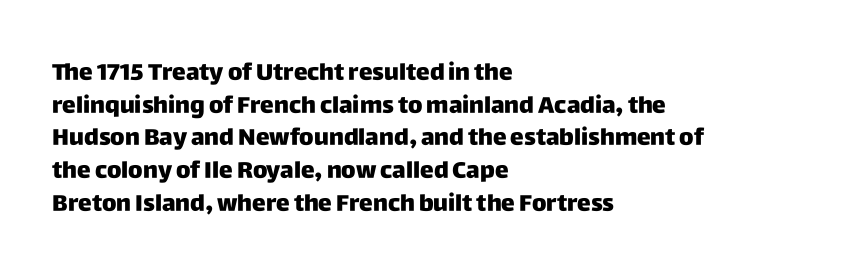
Q: Is the text bold? A: Yes.
Q: Is the text italic (slanted)? A: No, it is upright.
Q: Is the text underlined? A: No.
Q: How is the paragraph aligned? A: Left-aligned.
Q: Is the spacing between letters normal or unusually wide? A: Normal.
Q: Is the spacing between lines tight, normal or loose? A: Normal.
